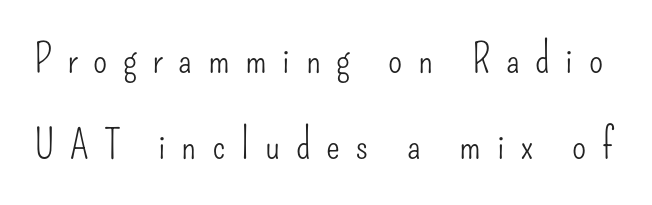
Q: Is the text bold? A: No.
Q: Is the text italic (slanted)? A: No, it is upright.
Q: Is the typeface a serif or a sans-serif typeface? A: Sans-serif.
Q: Is the text underlined? A: No.
Q: Is the spacing between letters normal or unusually wide? A: Unusually wide.
Q: Is the spacing between lines tight, normal or loose? A: Loose.
Q: Width (condensed, normal, or wide)? A: Condensed.
Q: Stroke contrast? A: Low.
Q: x-height? A: Small.
Q: Monospaced? A: No.
